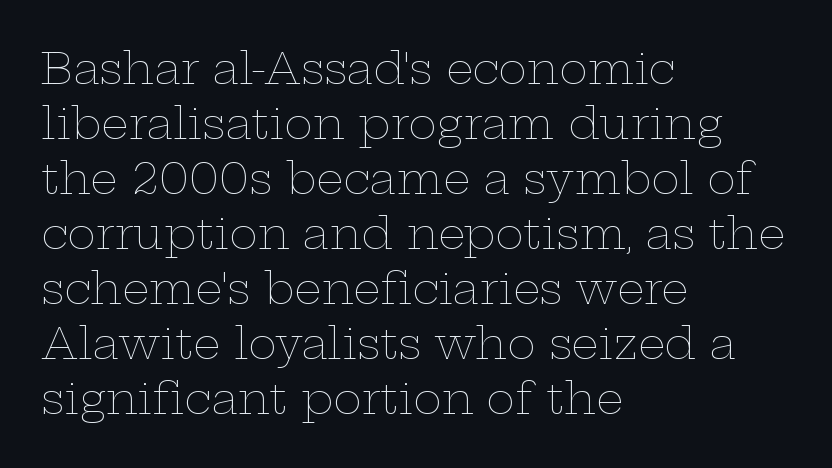
Q: Is the text bold? A: No.
Q: Is the text italic (slanted)? A: No, it is upright.
Q: Is the text underlined? A: No.
Q: How is the paragraph aligned? A: Left-aligned.
Q: Is the spacing between letters normal or unusually wide? A: Normal.
Q: Is the spacing between lines tight, normal or loose? A: Normal.
Q: Width (condensed, normal, or wide)? A: Wide.
Q: Stroke contrast? A: Low.
Q: x-height? A: Medium.
Q: Monospaced? A: No.
